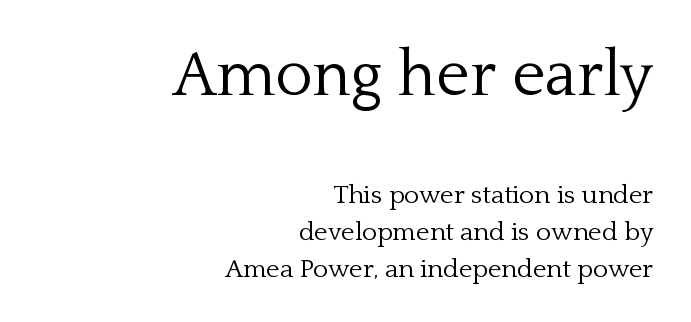
Q: Is the text bold? A: No.
Q: Is the text italic (slanted)? A: No, it is upright.
Q: Is the typeface a serif or a sans-serif typeface? A: Serif.
Q: Is the text underlined? A: No.
Q: How is the paragraph aligned? A: Right-aligned.
Q: Is the spacing between letters normal or unusually wide? A: Normal.
Q: Is the spacing between lines tight, normal or loose? A: Normal.
Q: Which block of text is set in a larger size, the first (top) or the second (bottom)? A: The first (top) one.
Q: Width (condensed, normal, or wide)? A: Normal.
Q: Stroke contrast? A: Low.
Q: x-height? A: Medium.
Q: Monospaced? A: No.
